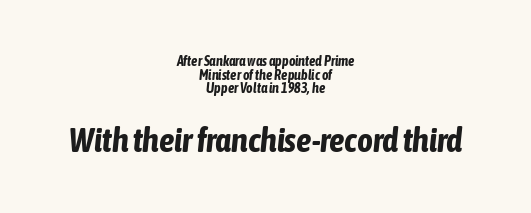
These lines keep a tight, regular rhythm from letter to letter. Any mark beneath the type? The region is blank. Very little white space separates one row of letters from the next. Every character sits at an angle, as italics do.
